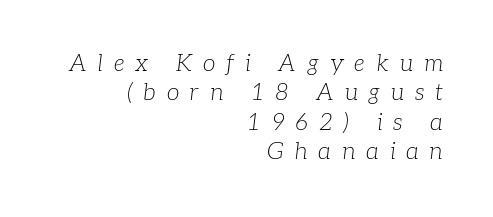
Q: Is the text bold? A: No.
Q: Is the text italic (slanted)? A: Yes, it leans right by about 7 degrees.
Q: Is the text underlined? A: No.
Q: How is the paragraph aligned? A: Right-aligned.
Q: Is the spacing between letters normal or unusually wide? A: Unusually wide.
Q: Is the spacing between lines tight, normal or loose? A: Normal.
